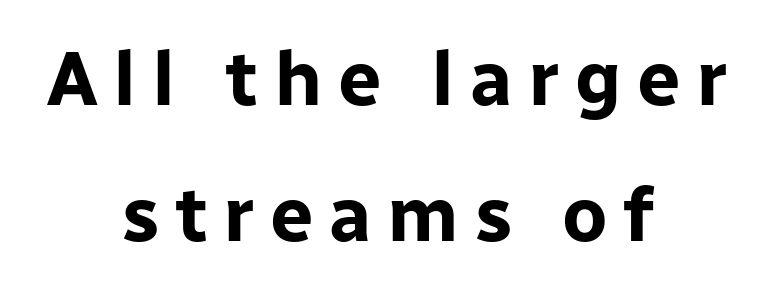
{"serif": "no", "italic": "no", "bold": "yes", "weight": "bold", "width": "normal", "stroke_contrast": "low", "x_height": "medium", "monospaced": "no", "underline": "no", "align": "center", "line_spacing_ratio": 1.77, "letter_spacing": "wide", "letter_spacing_em": 0.2, "glyph_px": 77}
